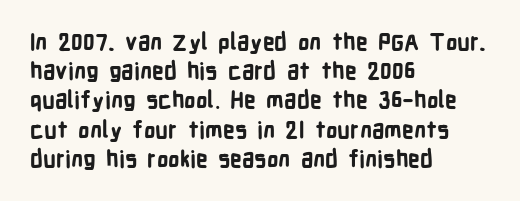
Is the block centered? No — it sits flush against the left margin. Strong, thick strokes mark this as bold type. Plain, unruled lines of type. Nothing unusual about the tracking: characters are spaced as the font intends. When letters stand straight like this, we call the style roman or upright. One glance says typical: line gaps are just what's usual.
